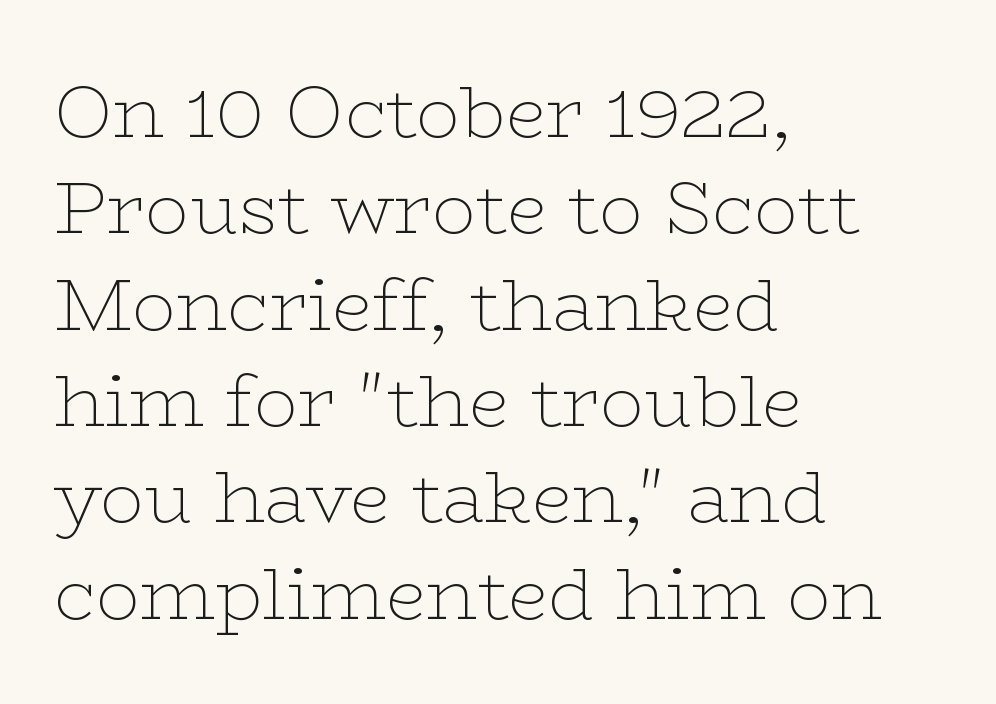
A typesetter would call this leading conventional body-copy spacing. Inter-character spacing is left at the font's built-in metrics. Observe the serifs anchoring each vertical stroke in this sample. The passage shown is not underscored anywhere. Think standard paragraph weight, or any step lighter than that. Posture: straight, roman, zero tilt.
